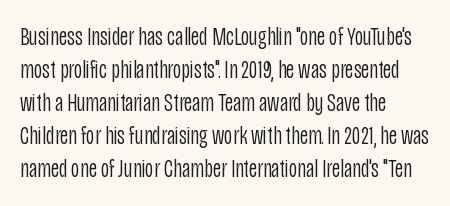
{"italic": "no", "bold": "no", "underline": "no", "align": "left", "line_spacing": "normal", "line_spacing_ratio": 1.27, "letter_spacing": "normal", "letter_spacing_em": 0.0, "glyph_px": 26}
